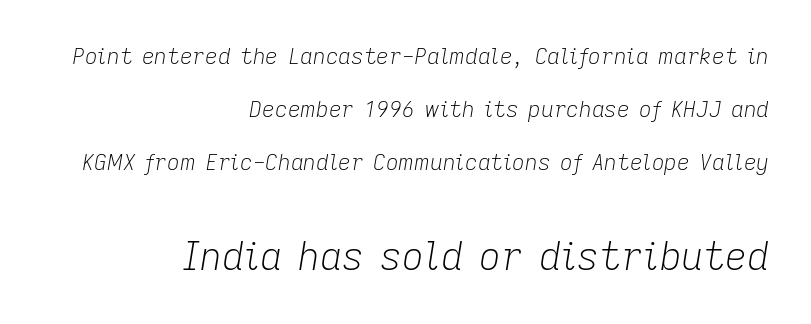
{"italic": "yes", "lean": "right", "slant_degrees": 9, "bold": "no", "weight": "light", "width": "normal", "stroke_contrast": "low", "x_height": "medium", "monospaced": "no", "underline": "no", "align": "right", "line_spacing": "loose", "line_spacing_ratio": 2.42, "letter_spacing": "normal", "letter_spacing_em": 0.0, "larger_block": "second", "size_ratio": 1.73, "glyph_px": 38}
